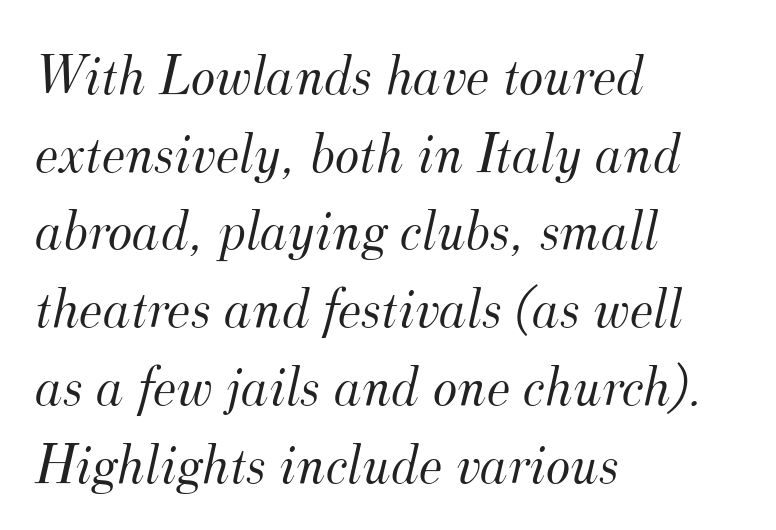
The image shows 58 px light serif type, italic (leaning right); set left-aligned, normal line spacing (1.34x), normal letter spacing, not underlined; medium stroke contrast and a small x-height.
